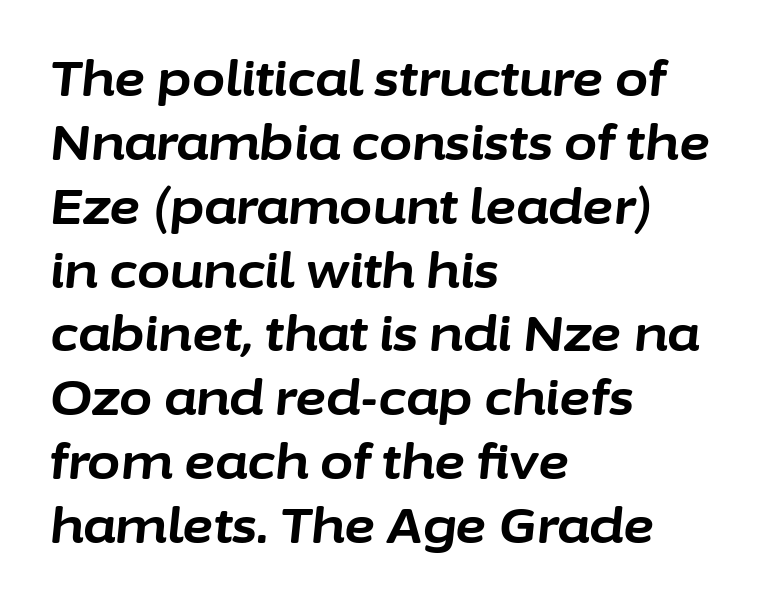
Q: Is the text bold? A: Yes.
Q: Is the text italic (slanted)? A: Yes, it leans right by about 6 degrees.
Q: Is the text underlined? A: No.
Q: How is the paragraph aligned? A: Left-aligned.
Q: Is the spacing between letters normal or unusually wide? A: Normal.
Q: Is the spacing between lines tight, normal or loose? A: Normal.
Q: Width (condensed, normal, or wide)? A: Normal.
Q: Stroke contrast? A: Low.
Q: x-height? A: Medium.
Q: Monospaced? A: No.
